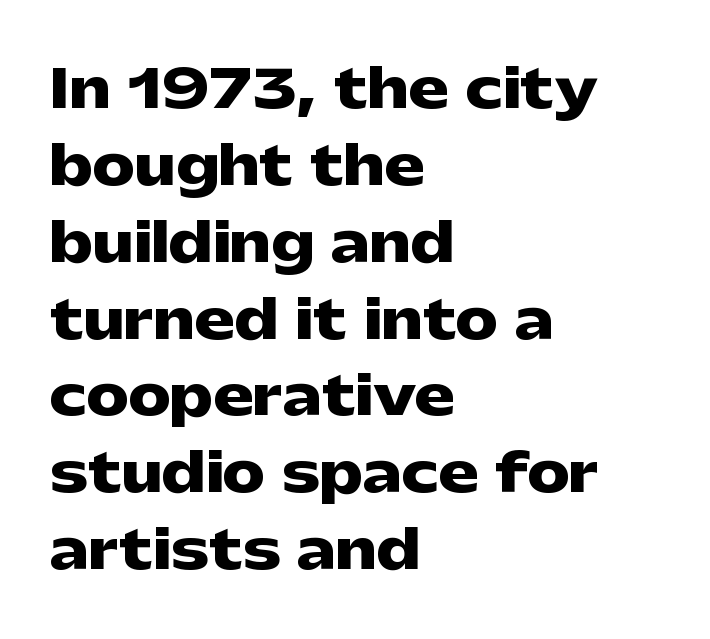
The image shows 53 px heavy, wide sans-serif type, upright; set left-aligned, normal line spacing (1.45x), normal letter spacing, not underlined; low stroke contrast and a medium x-height.
